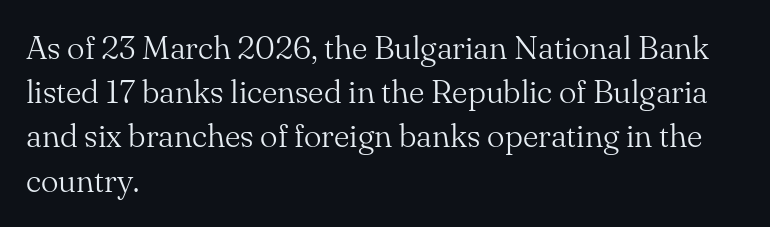
{"serif": "yes", "italic": "no", "bold": "no", "weight": "light", "width": "normal", "stroke_contrast": "medium", "x_height": "small", "monospaced": "no", "underline": "no", "align": "left", "line_spacing": "normal", "line_spacing_ratio": 1.34, "letter_spacing": "normal", "letter_spacing_em": 0.0, "glyph_px": 33}
